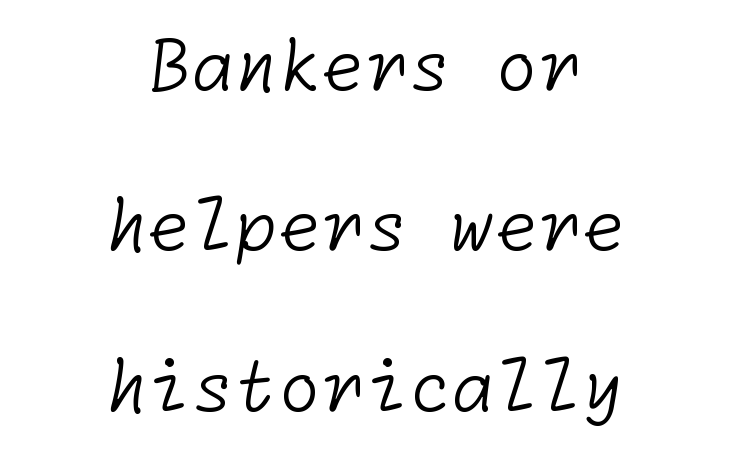
{"serif": "no", "bold": "no", "weight": "light", "width": "normal", "stroke_contrast": "low", "x_height": "medium", "underline": "no", "align": "center", "line_spacing": "loose", "line_spacing_ratio": 2.29, "letter_spacing": "normal", "letter_spacing_em": 0.0, "glyph_px": 70}
